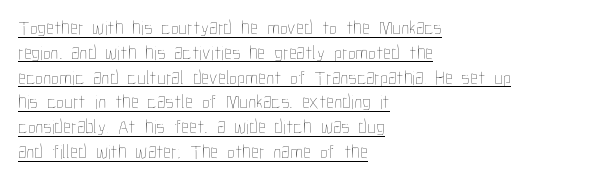
Summary of weight: not heavy and not bold. The specimen reads as upright at a glance. Somebody hit Ctrl+U on this one — the words are underlined. Compared with typical body copy, the letter spacing here is the same. Typeset ragged right — the left edge is the straight one.
